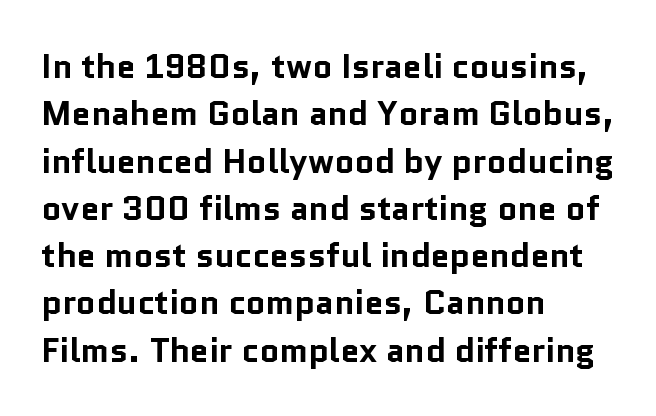
The lines are quadded left. Lines of text with bare space underneath. This rendering leaves character spacing at its baseline value. Ordinary non-slanted type is in use. I'd call this a sans setting — the letters go barefoot.
